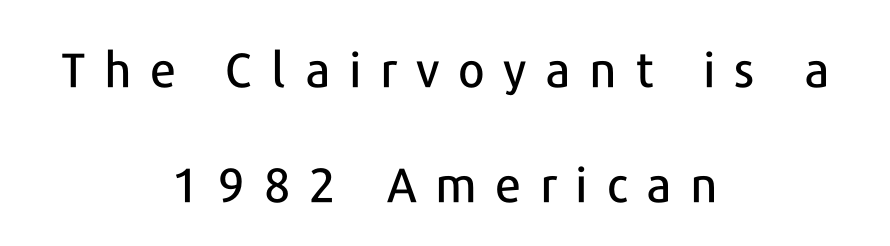
The image shows 48 px sans-serif type, upright; set centered, loose line spacing (2.4x), unusually wide letter spacing (+0.39 em), not underlined; low stroke contrast and a medium x-height.
